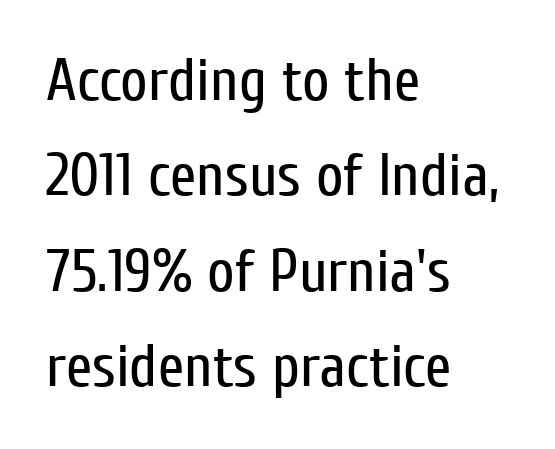
Compared with a typical body face, this is equally light or lighter still. Is this a fixed-width face? No — the glyphs have proportional, varying widths. Normally led — the rows are evenly, conventionally spaced. Nope, no serifs anywhere on these letters.
